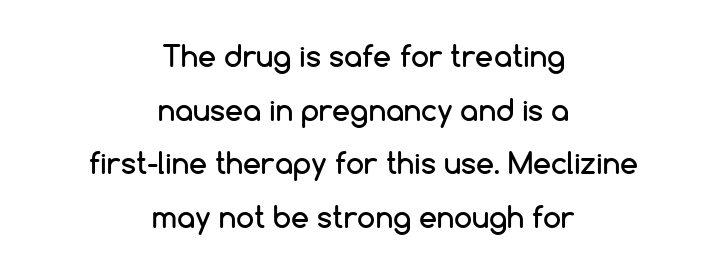
{"serif": "no", "italic": "no", "width": "normal", "stroke_contrast": "low", "x_height": "medium", "monospaced": "no", "underline": "no", "align": "center", "line_spacing_ratio": 1.85, "letter_spacing": "normal", "letter_spacing_em": 0.0, "glyph_px": 29}
